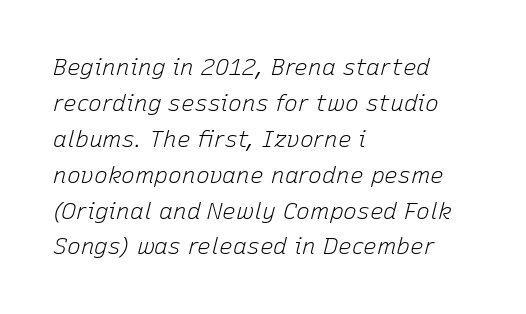
The image shows 23 px text type, italic (leaning right); set left-aligned, normal line spacing (1.56x), normal letter spacing, not underlined.
